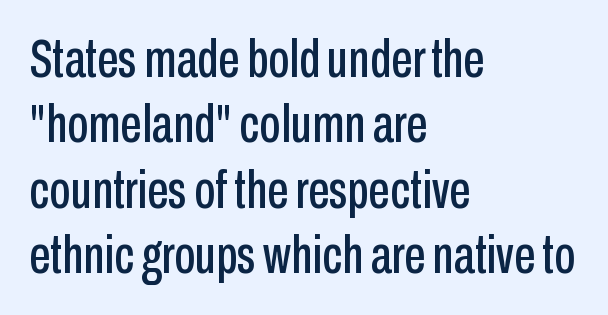
Posture: upright roman. The passage is arranged the way most books set body copy — flush left. Are there feet on the stems? There aren't — it's a sans. Do the characters align in a grid? No, the font is proportional.
